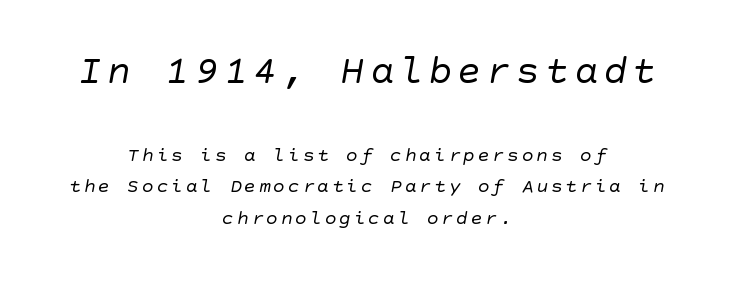
Short and long lines alike share a common midpoint. The rendering uses a moderate line-height, typical for paragraphs. The font is comparable to plain body text, perhaps lighter. Block one is the big one; block two sits smaller underneath. A sans-serif font was chosen for this passage.
